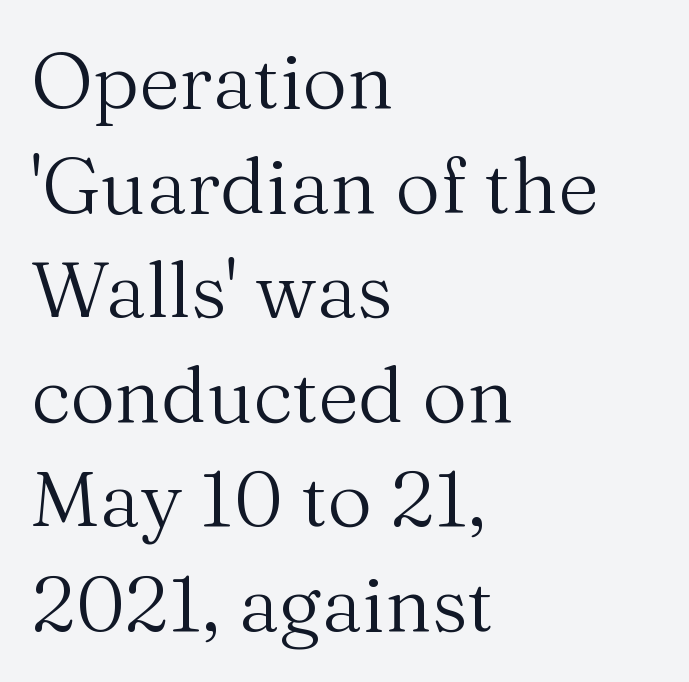
The image shows 78 px regular-weight serif type, upright; set left-aligned, normal line spacing (1.34x), normal letter spacing, not underlined; medium stroke contrast and a medium x-height.
